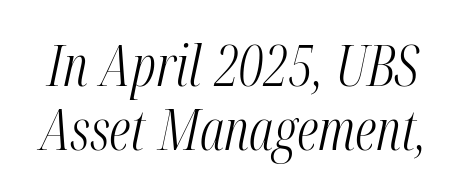
Q: Is the text bold? A: No.
Q: Is the text italic (slanted)? A: Yes, it leans right by about 12 degrees.
Q: Is the text underlined? A: No.
Q: Is the spacing between letters normal or unusually wide? A: Normal.
Q: Is the spacing between lines tight, normal or loose? A: Tight.
Q: Width (condensed, normal, or wide)? A: Condensed.
Q: Stroke contrast? A: Medium.
Q: x-height? A: Medium.
Q: Monospaced? A: No.
